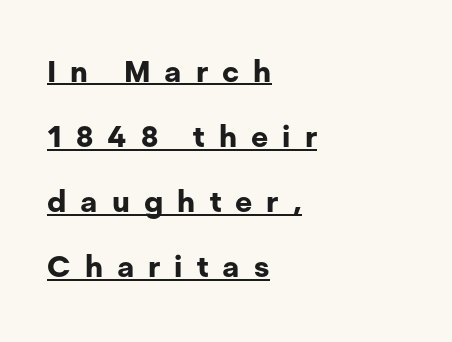
{"serif": "no", "italic": "no", "bold": "yes", "weight": "bold", "width": "normal", "stroke_contrast": "low", "x_height": "medium", "monospaced": "no", "underline": "yes", "align": "left", "line_spacing": "loose", "line_spacing_ratio": 2.17, "letter_spacing": "wide", "letter_spacing_em": 0.47, "glyph_px": 30}
